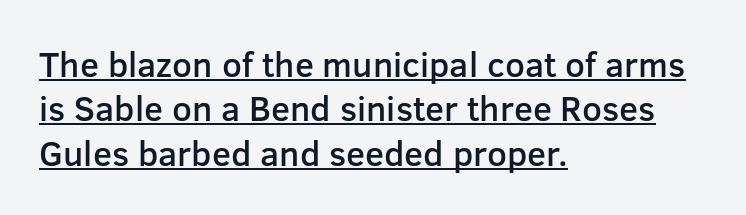
{"serif": "no", "italic": "no", "bold": "semi", "weight": "semibold", "width": "normal", "stroke_contrast": "low", "x_height": "medium", "monospaced": "no", "underline": "yes", "align": "left", "line_spacing": "normal", "line_spacing_ratio": 1.27, "letter_spacing": "normal", "letter_spacing_em": 0.0, "glyph_px": 35}
